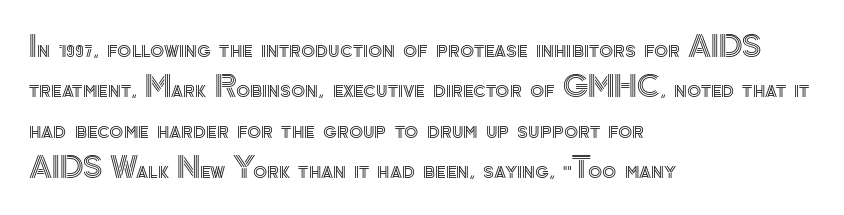
The image shows 29 px text type, upright; set left-aligned, normal line spacing (1.39x), normal letter spacing, not underlined; a small x-height.
